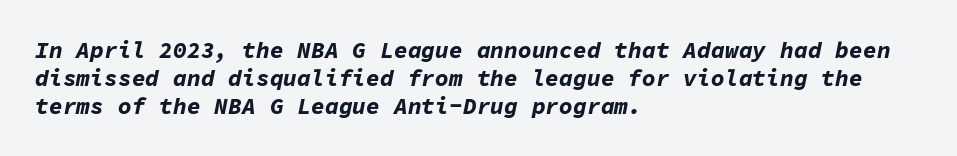
{"italic": "yes", "lean": "right", "slant_degrees": 11, "bold": "yes", "underline": "no", "align": "left", "line_spacing_ratio": 1.21, "letter_spacing": "normal", "letter_spacing_em": 0.0, "glyph_px": 23}
